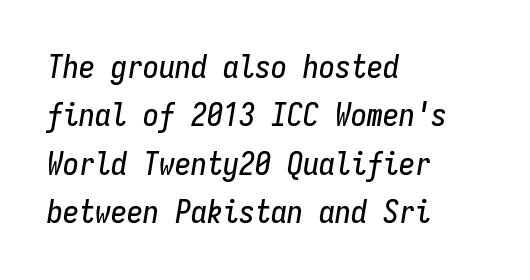
Normally led — the rows are evenly, conventionally spaced. Looking at the ascenders, they clearly lean. Notice how the passage keeps a crisp vertical edge on the left only. Spacing verdict: monospaced, one width for all characters. The baseline area is clear.
